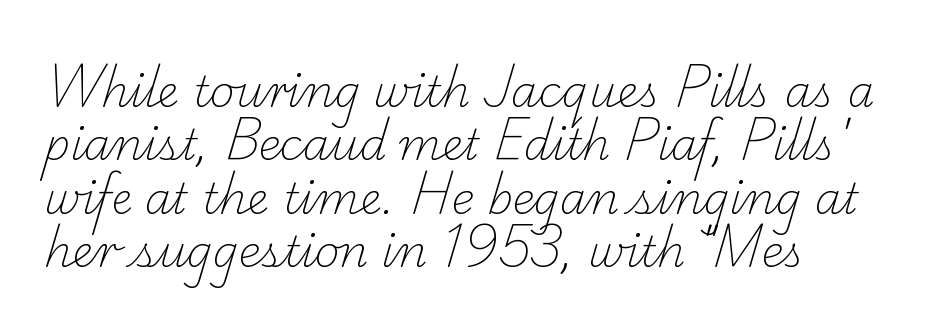
Q: Is the text bold? A: No.
Q: Is the typeface a serif or a sans-serif typeface? A: Serif.
Q: Is the text underlined? A: No.
Q: Is the spacing between letters normal or unusually wide? A: Normal.
Q: Width (condensed, normal, or wide)? A: Normal.
Q: Stroke contrast? A: Low.
Q: x-height? A: Small.
Q: Monospaced? A: No.
